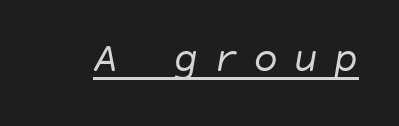
Q: Is the text bold? A: No.
Q: Is the text italic (slanted)? A: Yes, it leans right by about 10 degrees.
Q: Is the text underlined? A: Yes.
Q: Is the spacing between letters normal or unusually wide? A: Unusually wide.
Q: Width (condensed, normal, or wide)? A: Normal.
Q: Stroke contrast? A: Low.
Q: x-height? A: Large.
